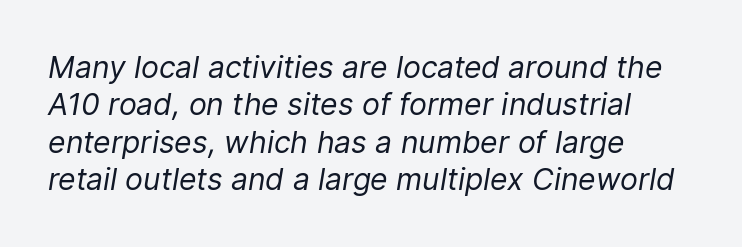
Q: Is the text bold? A: No.
Q: Is the text italic (slanted)? A: Yes, it leans right by about 9 degrees.
Q: Is the text underlined? A: No.
Q: How is the paragraph aligned? A: Left-aligned.
Q: Is the spacing between letters normal or unusually wide? A: Normal.
Q: Is the spacing between lines tight, normal or loose? A: Normal.
Q: Width (condensed, normal, or wide)? A: Normal.
Q: Stroke contrast? A: Low.
Q: x-height? A: Medium.
Q: Monospaced? A: No.
